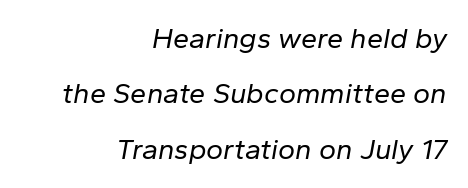
{"italic": "yes", "lean": "right", "slant_degrees": 10, "bold": "no", "weight": "regular", "width": "normal", "stroke_contrast": "low", "x_height": "medium", "monospaced": "no", "underline": "no", "align": "right", "line_spacing": "loose", "line_spacing_ratio": 1.91, "letter_spacing": "normal", "letter_spacing_em": 0.0, "glyph_px": 29}
